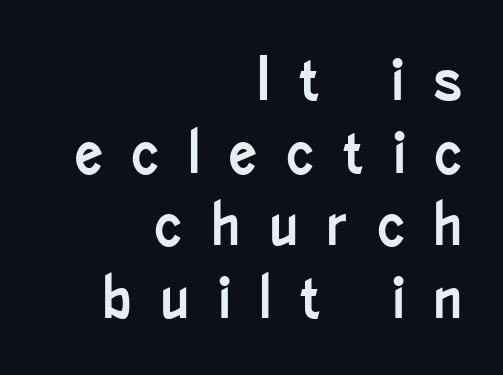
{"serif": "no", "italic": "no", "width": "condensed", "stroke_contrast": "low", "x_height": "small", "monospaced": "no", "underline": "no", "align": "right", "line_spacing_ratio": 1.19, "letter_spacing": "wide", "letter_spacing_em": 0.49, "glyph_px": 61}
